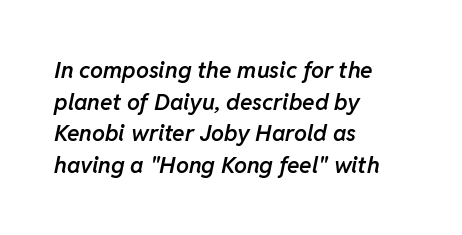
{"italic": "yes", "lean": "right", "slant_degrees": 11, "bold": "semi", "underline": "no", "align": "left", "line_spacing": "normal", "line_spacing_ratio": 1.38, "letter_spacing": "normal", "letter_spacing_em": 0.0, "glyph_px": 23}
